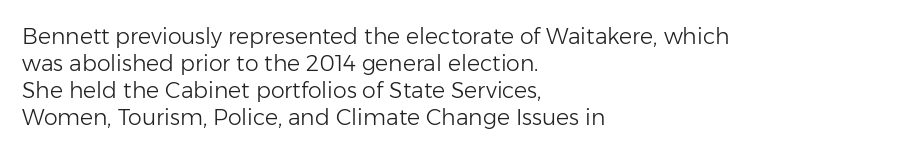
Honestly, the letter spacing is just normal — you wouldn't notice it. A student would call this left alignment; a typographer would say flush left, rag right. The font sits on the lighter half of the weight spectrum, regular included. Just letters on the line, the space beneath them empty.
